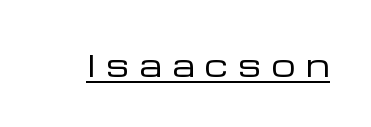
Style check: upright. This sample has the flowing, uneven cadence of proportional lettering. Weight class: somewhere from thin through regular. A continuous stroke trails under the words, as in a hyperlink. A typesetter would call this heavily tracked-out type.
